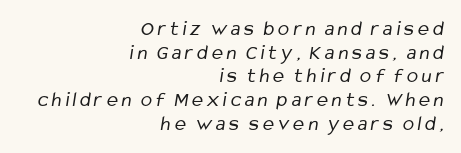
{"bold": "no", "underline": "no", "align": "right", "line_spacing": "tight", "line_spacing_ratio": 1.13, "glyph_px": 21}
